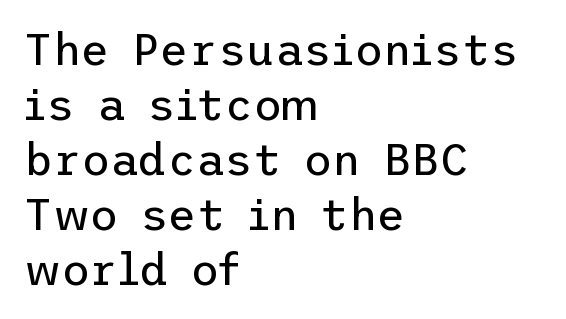
The image shows 44 px regular-weight sans-serif type, upright; set left-aligned, normal line spacing (1.25x), normal letter spacing, not underlined; low stroke contrast and a medium x-height.
